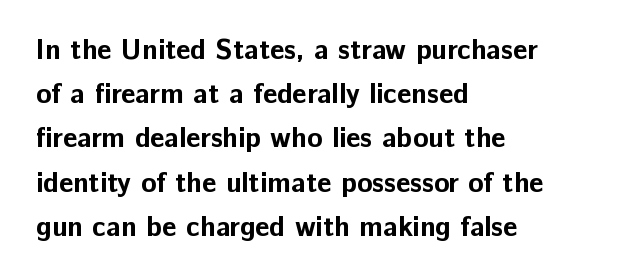
The image shows 28 px bold sans-serif type, upright; set left-aligned, normal line spacing (1.58x), normal letter spacing, not underlined; low stroke contrast and a medium x-height.
